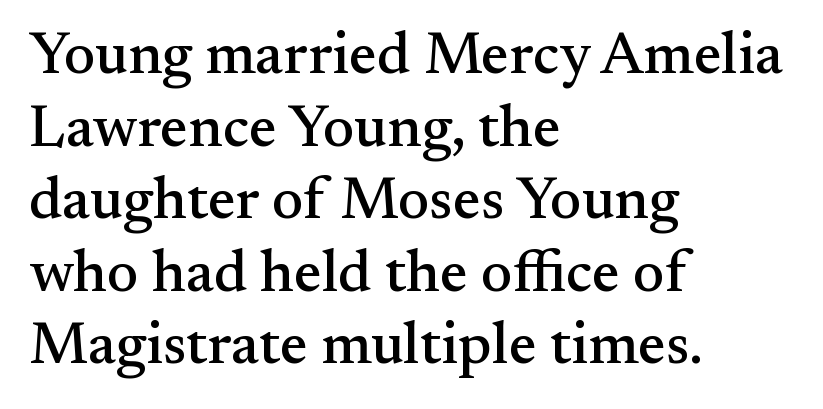
Students, note that the glyphs here touch the page at normal intervals. A roman cut, with each character standing at attention. Horizontally, the lines are justified to the leading edge only. Nobody drew a line under any word here.
